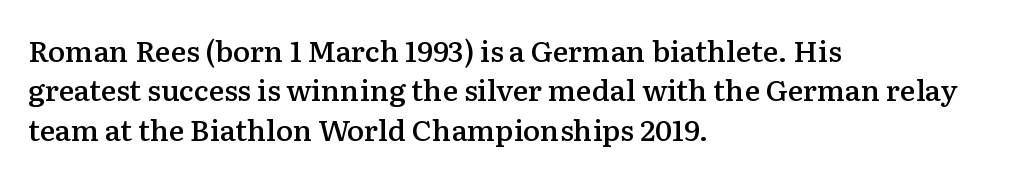
Left-aligned paragraph, ragged on the right. Posture: upright roman. No extra tracking has been applied to these lines. A bit beefed up — I'd call it semibold rather than bold.
